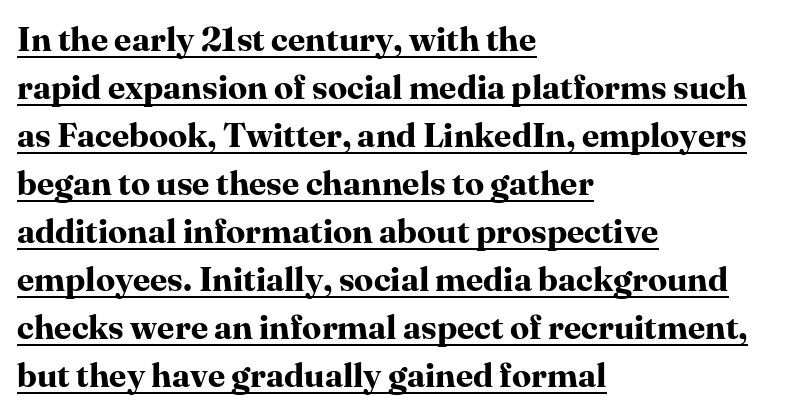
The image shows 34 px bold serif type, upright; set left-aligned, normal line spacing (1.41x), normal letter spacing, underlined; high stroke contrast and a medium x-height.
